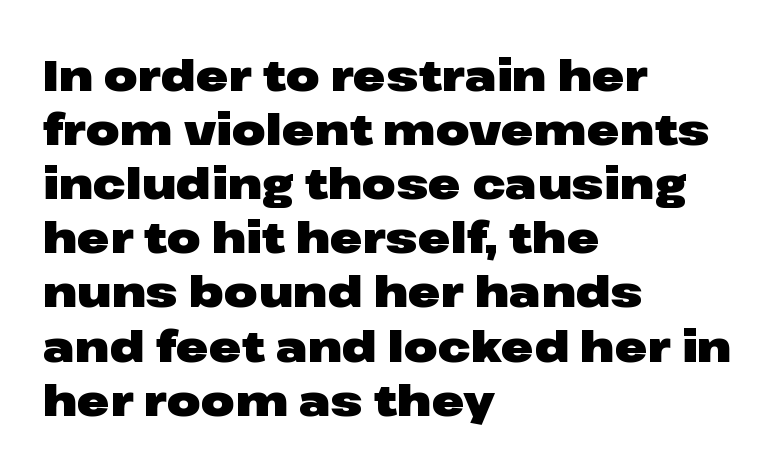
Spacing verdict: proportional, widths tailored to each character. The text was rendered using a sans face with plain stroke endings. Ordinary non-slanted type is in use. The horizontal fit of the characters is conventional and even. A dark, heavy texture on the line: the type is bold.
